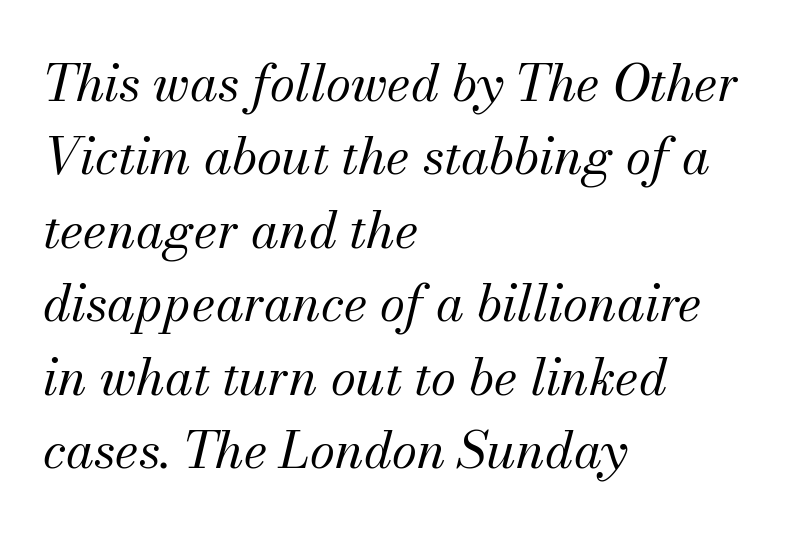
Q: Is the text bold? A: No.
Q: Is the text italic (slanted)? A: Yes, it leans right by about 13 degrees.
Q: Is the typeface a serif or a sans-serif typeface? A: Serif.
Q: Is the text underlined? A: No.
Q: How is the paragraph aligned? A: Left-aligned.
Q: Is the spacing between letters normal or unusually wide? A: Normal.
Q: Is the spacing between lines tight, normal or loose? A: Normal.
Q: Width (condensed, normal, or wide)? A: Normal.
Q: Stroke contrast? A: Medium.
Q: x-height? A: Small.
Q: Monospaced? A: No.
